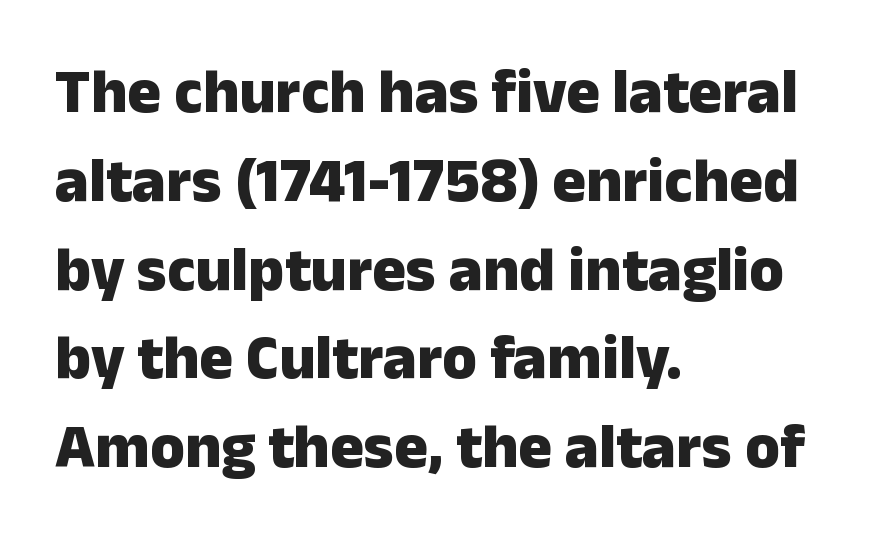
Compared with typical paragraphs, the rows here are spaced about the same. In terms of posture, this sample is upright. A typesetter would call this proportional, since set widths differ per character. Observe the absence of serifs on each vertical stroke in this sample. Weight check: bold — yes, fully. Is the letter spacing exaggerated? No — it looks like the ordinary default.
